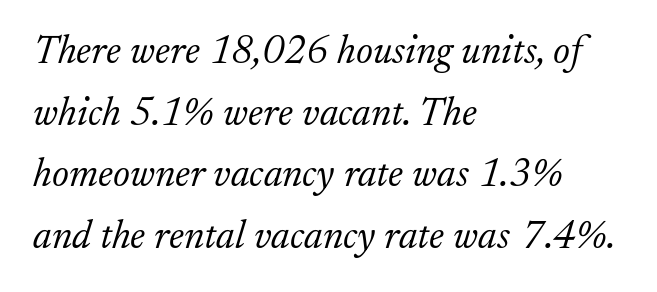
The image shows 40 px light serif type, italic (leaning right); set left-aligned, normal line spacing (1.54x), normal letter spacing, not underlined; low stroke contrast and a small x-height.
